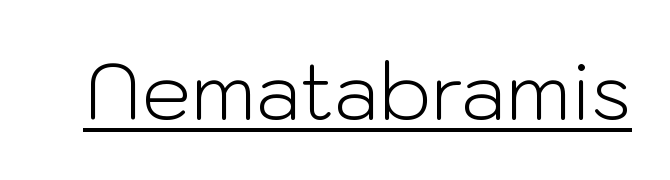
The image shows 78 px light sans-serif type, upright; set normal letter spacing, underlined; low stroke contrast and a medium x-height.
